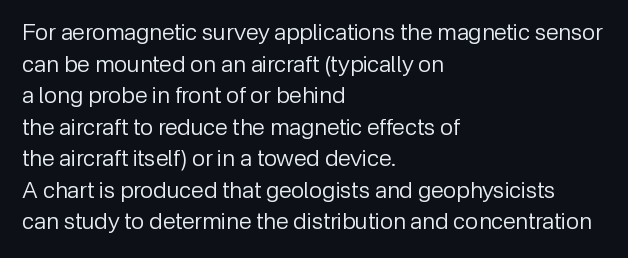
The strokes are not fattened; the text isn't bold. Beneath every word, the page is bare. Every row of glyphs begins at an identical x-position on the left. In terms of posture, this sample is upright.
